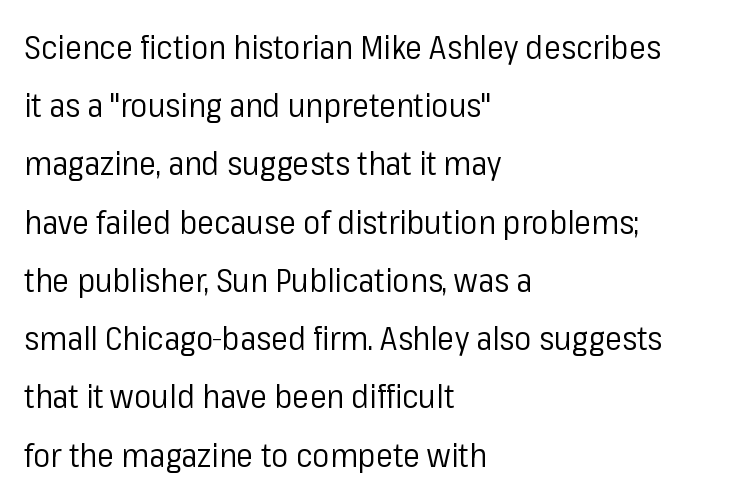
{"serif": "no", "italic": "no", "bold": "no", "weight": "regular", "width": "normal", "stroke_contrast": "low", "x_height": "medium", "monospaced": "no", "underline": "no", "align": "left", "line_spacing_ratio": 1.82, "letter_spacing": "normal", "letter_spacing_em": 0.0, "glyph_px": 32}
